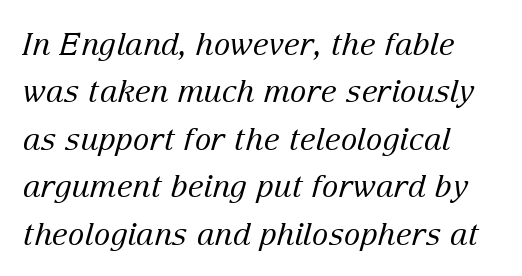
The image shows 31 px regular-weight serif type, italic (leaning right); set normal line spacing (1.53x), normal letter spacing, not underlined; low stroke contrast and a medium x-height.
